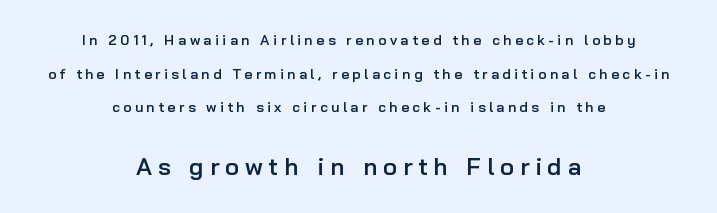
Q: Is the text bold? A: Semi-bold.
Q: Is the text italic (slanted)? A: No, it is upright.
Q: Is the text underlined? A: No.
Q: How is the paragraph aligned? A: Centered.
Q: Is the spacing between letters normal or unusually wide? A: Unusually wide.
Q: Is the spacing between lines tight, normal or loose? A: Loose.
Q: Which block of text is set in a larger size, the first (top) or the second (bottom)? A: The second (bottom) one.
